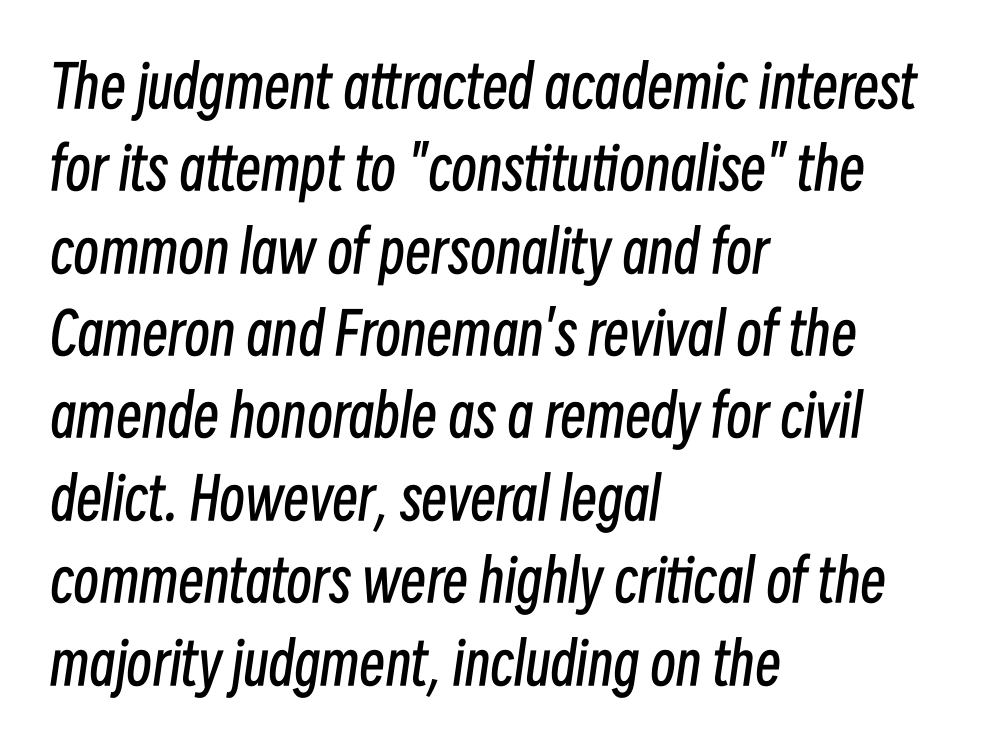
{"italic": "yes", "lean": "right", "slant_degrees": 8, "bold": "no", "weight": "regular", "width": "condensed", "stroke_contrast": "low", "x_height": "medium", "monospaced": "no", "underline": "no", "align": "left", "line_spacing": "normal", "line_spacing_ratio": 1.42, "letter_spacing": "normal", "letter_spacing_em": 0.0, "glyph_px": 58}
